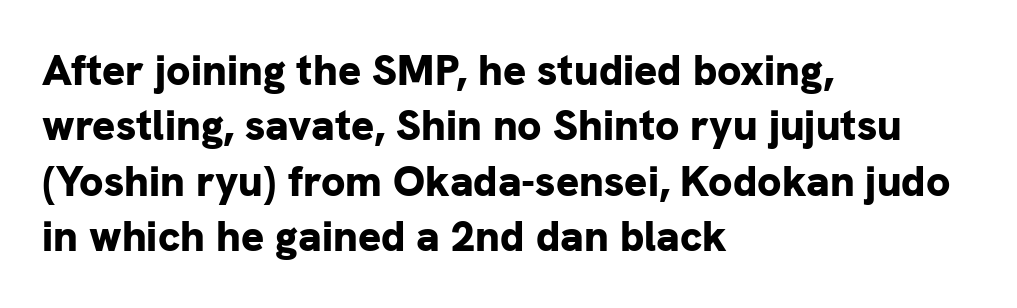
Q: Is the text bold? A: Yes.
Q: Is the text italic (slanted)? A: No, it is upright.
Q: Is the typeface a serif or a sans-serif typeface? A: Sans-serif.
Q: Is the text underlined? A: No.
Q: How is the paragraph aligned? A: Left-aligned.
Q: Is the spacing between letters normal or unusually wide? A: Normal.
Q: Is the spacing between lines tight, normal or loose? A: Normal.
Q: Width (condensed, normal, or wide)? A: Normal.
Q: Stroke contrast? A: Low.
Q: x-height? A: Medium.
Q: Monospaced? A: No.
